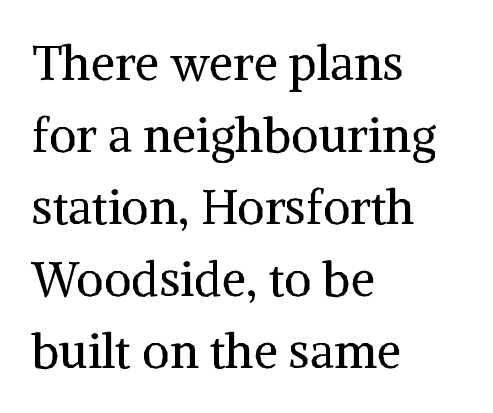
{"serif": "yes", "italic": "no", "bold": "no", "weight": "regular", "width": "normal", "stroke_contrast": "medium", "x_height": "medium", "monospaced": "no", "underline": "no", "align": "left", "line_spacing": "normal", "line_spacing_ratio": 1.5, "letter_spacing": "normal", "letter_spacing_em": 0.0, "glyph_px": 48}
